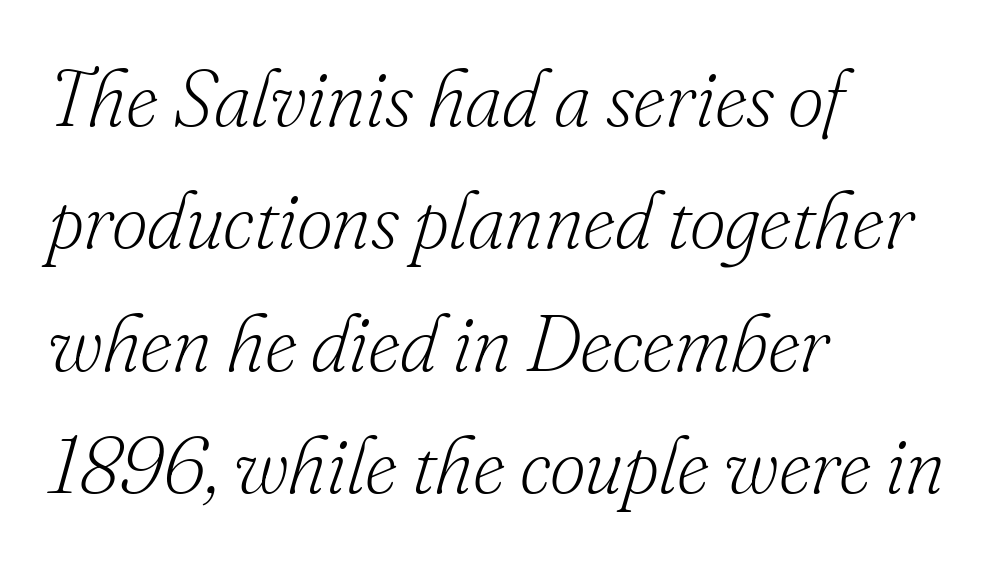
{"serif": "yes", "italic": "yes", "lean": "right", "slant_degrees": 16, "bold": "no", "weight": "light", "width": "normal", "stroke_contrast": "low", "x_height": "small", "monospaced": "no", "underline": "no", "align": "left", "line_spacing": "normal", "line_spacing_ratio": 1.55, "letter_spacing": "normal", "letter_spacing_em": 0.0, "glyph_px": 79}
